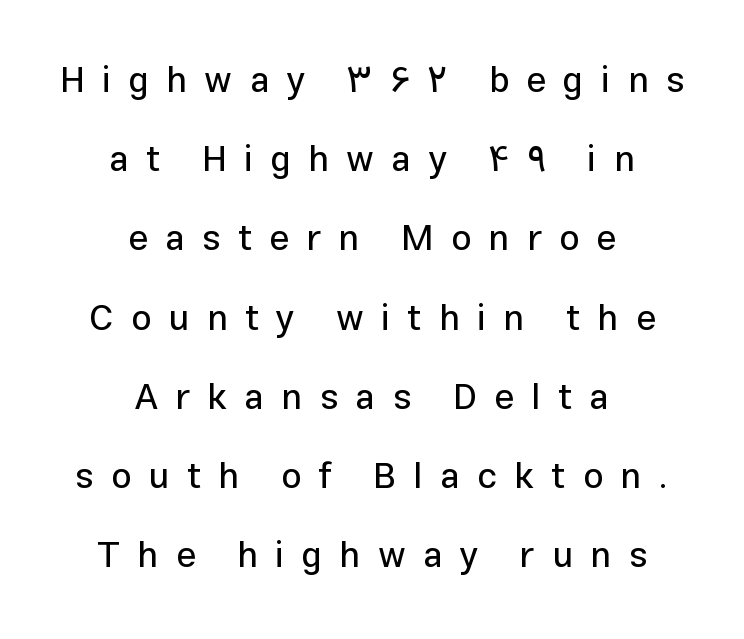
The rendering uses natural spacing where letterforms have individual widths. The face used here is rendered with a markedly widened letterfit. Serifs: no, the terminals of the letterforms are clean. Beneath every word, the page is bare. In terms of leading, this rendering errs on the spacious side. If you drew a line through each stem, it would be perfectly vertical.
